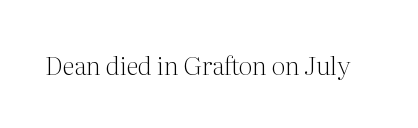
{"italic": "no", "bold": "no", "underline": "no", "letter_spacing": "normal", "letter_spacing_em": 0.0, "glyph_px": 25}
